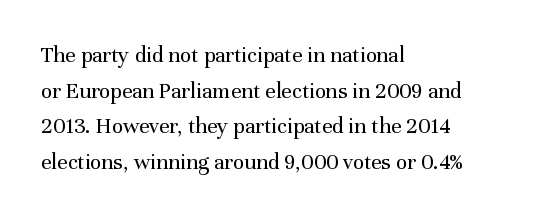
Baseline-to-baseline distance is the conventional proportion of letter height. The passage is arranged the way most books set body copy — flush left. The glyphs are unaccompanied by any horizontal stroke below them. The gaps between neighbouring characters are ordinary and unremarkable.
